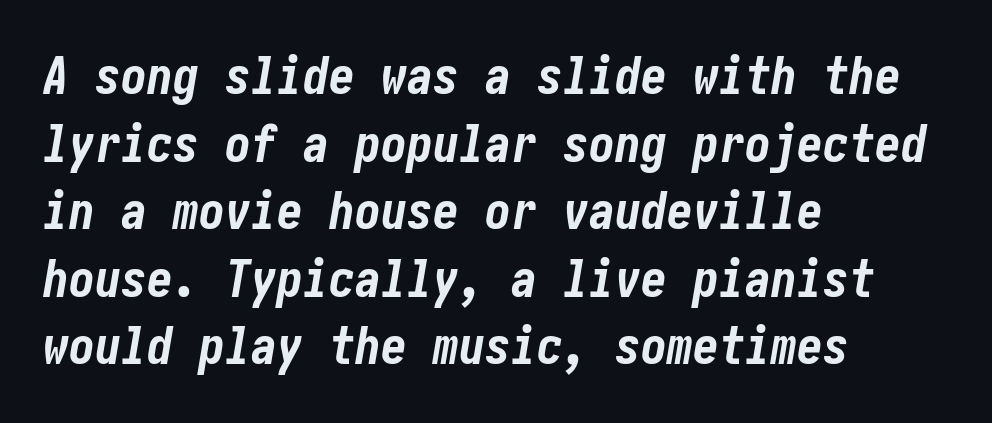
{"italic": "yes", "lean": "right", "slant_degrees": 10, "bold": "yes", "weight": "bold", "width": "condensed", "stroke_contrast": "low", "x_height": "medium", "underline": "no", "align": "left", "line_spacing": "normal", "line_spacing_ratio": 1.3, "letter_spacing": "normal", "letter_spacing_em": 0.0, "glyph_px": 52}
